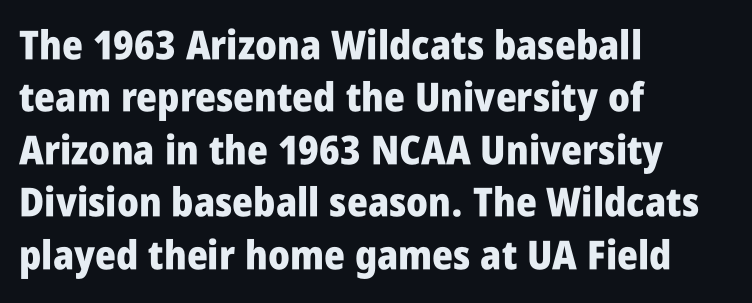
Q: Is the text bold? A: Yes.
Q: Is the text italic (slanted)? A: No, it is upright.
Q: Is the typeface a serif or a sans-serif typeface? A: Sans-serif.
Q: Is the text underlined? A: No.
Q: How is the paragraph aligned? A: Left-aligned.
Q: Is the spacing between letters normal or unusually wide? A: Normal.
Q: Is the spacing between lines tight, normal or loose? A: Normal.
Q: Width (condensed, normal, or wide)? A: Condensed.
Q: Stroke contrast? A: Low.
Q: x-height? A: Large.
Q: Monospaced? A: No.
